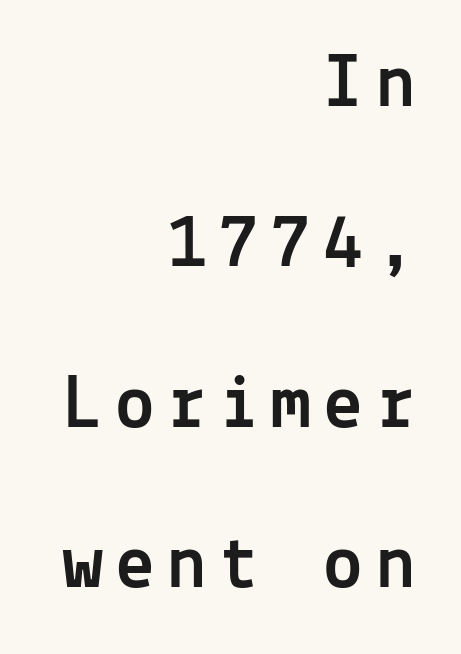
{"serif": "no", "italic": "no", "width": "normal", "x_height": "medium", "monospaced": "yes", "underline": "no", "align": "right", "line_spacing": "loose", "line_spacing_ratio": 2.03, "glyph_px": 79}
